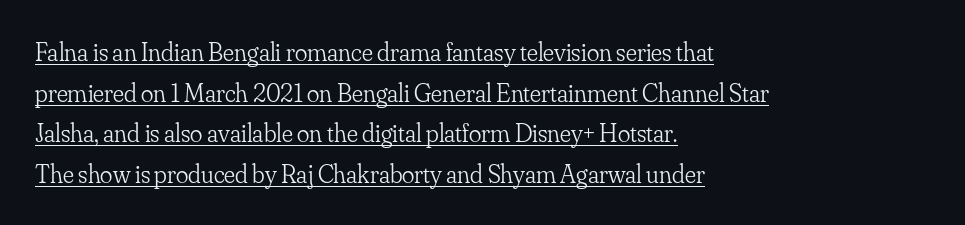
Q: Is the text bold? A: No.
Q: Is the text italic (slanted)? A: No, it is upright.
Q: Is the text underlined? A: Yes.
Q: How is the paragraph aligned? A: Left-aligned.
Q: Is the spacing between letters normal or unusually wide? A: Normal.
Q: Is the spacing between lines tight, normal or loose? A: Normal.
